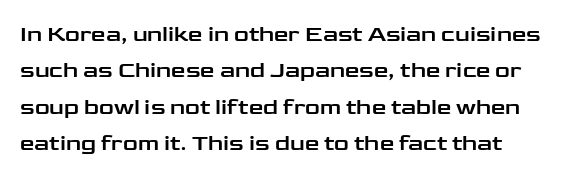
{"italic": "no", "underline": "no", "line_spacing": "normal", "line_spacing_ratio": 1.58, "letter_spacing": "normal", "letter_spacing_em": 0.0, "glyph_px": 23}
